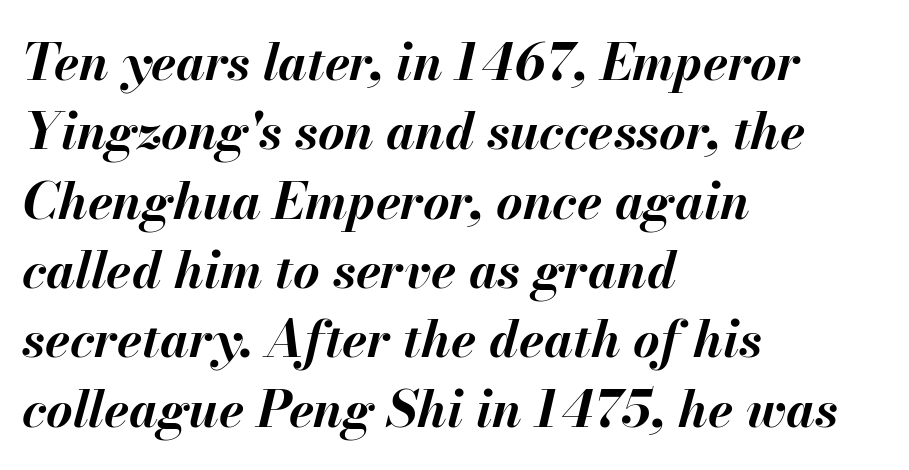
{"italic": "yes", "lean": "right", "slant_degrees": 13, "bold": "yes", "weight": "bold", "width": "normal", "stroke_contrast": "medium", "x_height": "small", "monospaced": "no", "underline": "no", "align": "left", "line_spacing": "normal", "line_spacing_ratio": 1.36, "letter_spacing": "normal", "letter_spacing_em": 0.0, "glyph_px": 51}
